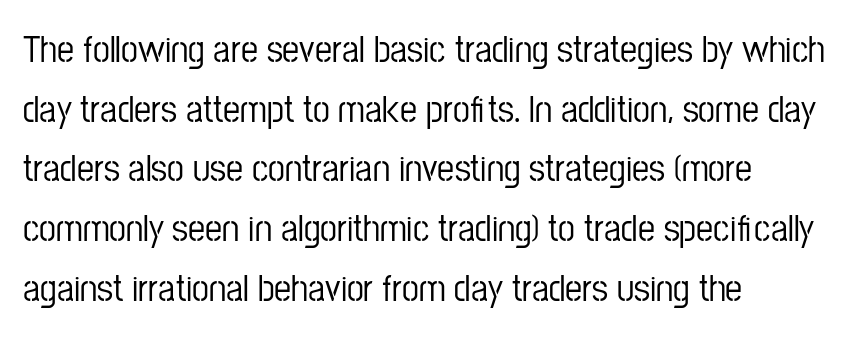
{"serif": "no", "italic": "no", "width": "condensed", "stroke_contrast": "low", "x_height": "medium", "monospaced": "no", "underline": "no", "align": "left", "line_spacing": "normal", "line_spacing_ratio": 1.57, "letter_spacing": "normal", "letter_spacing_em": 0.0, "glyph_px": 38}
